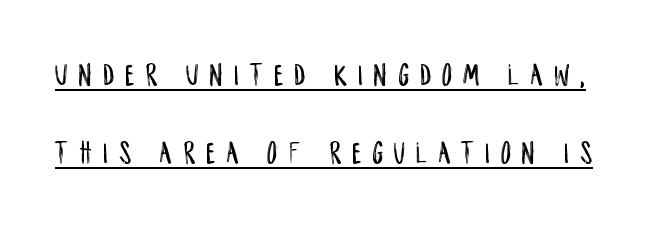
This is sans-serif lettering, the kind often seen on screens and signage. The font's upright variant was chosen for this text. This rendering features underlined lettering. The passage shown is typed in a proportional face where columns would drift. Students, observe: this is what heavily led, spacious text looks like. The gaps between neighbouring characters are conspicuously large.
